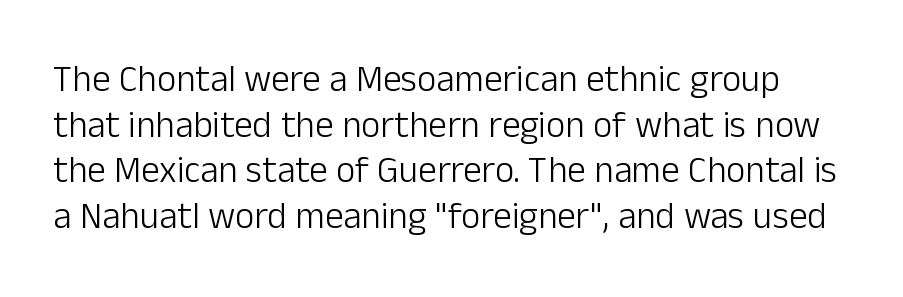
{"serif": "no", "italic": "no", "bold": "no", "weight": "light", "width": "normal", "stroke_contrast": "low", "x_height": "medium", "monospaced": "no", "underline": "no", "line_spacing_ratio": 1.23, "letter_spacing": "normal", "letter_spacing_em": 0.0, "glyph_px": 37}
